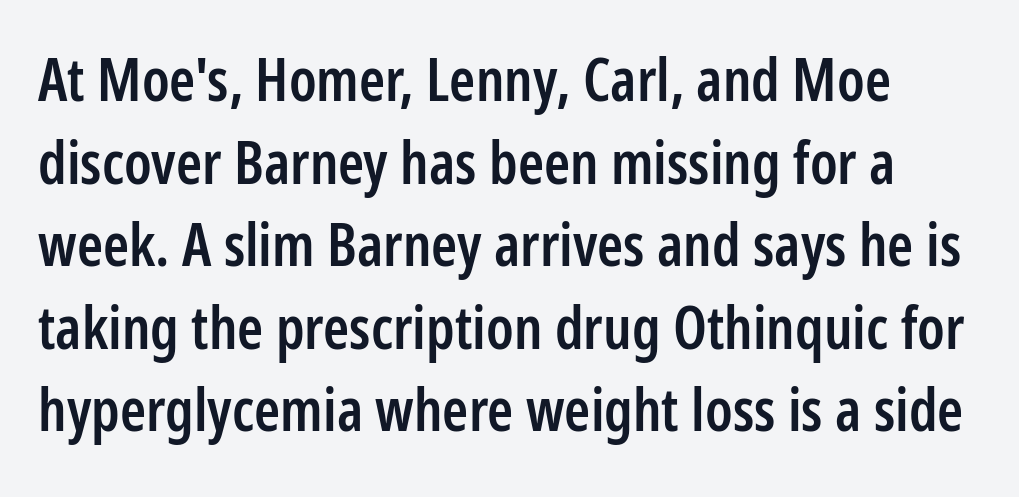
{"serif": "no", "italic": "no", "bold": "semi", "weight": "semibold", "width": "condensed", "stroke_contrast": "low", "x_height": "medium", "monospaced": "no", "underline": "no", "line_spacing": "normal", "line_spacing_ratio": 1.4, "letter_spacing": "normal", "letter_spacing_em": 0.0, "glyph_px": 59}
